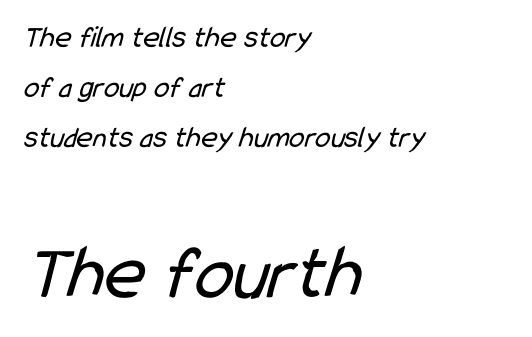
Plain, unruled lines of type. The tracking reads as untouched default to a designer's eye. Look at the glyph heights: the lower group is clearly the bigger setting. Does the copy run flush right? No — it runs flush left.
